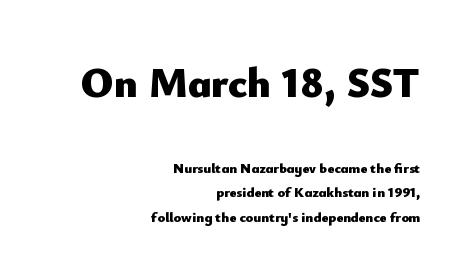
Q: Is the text bold? A: Yes.
Q: Is the text italic (slanted)? A: No, it is upright.
Q: Is the typeface a serif or a sans-serif typeface? A: Sans-serif.
Q: Is the text underlined? A: No.
Q: How is the paragraph aligned? A: Right-aligned.
Q: Is the spacing between letters normal or unusually wide? A: Normal.
Q: Which block of text is set in a larger size, the first (top) or the second (bottom)? A: The first (top) one.
Q: Width (condensed, normal, or wide)? A: Normal.
Q: Stroke contrast? A: Low.
Q: x-height? A: Small.
Q: Monospaced? A: No.
